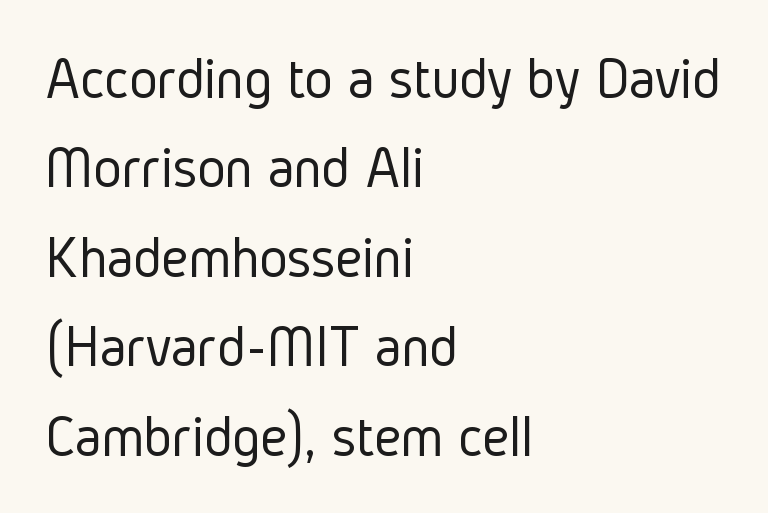
The image shows 60 px light, condensed sans-serif type, upright; set left-aligned, normal line spacing (1.49x), normal letter spacing, not underlined; low stroke contrast and a medium x-height.
